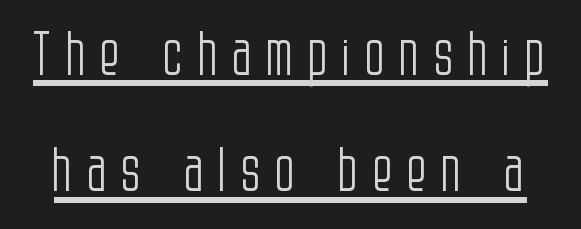
{"serif": "no", "italic": "no", "bold": "no", "weight": "light", "width": "condensed", "stroke_contrast": "low", "x_height": "large", "monospaced": "no", "underline": "yes", "line_spacing": "loose", "line_spacing_ratio": 1.94, "letter_spacing": "wide", "letter_spacing_em": 0.23, "glyph_px": 60}
